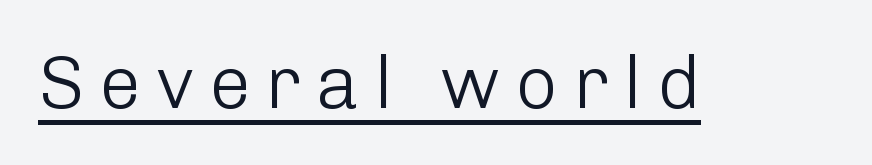
The face used here is a sans, in the tradition of grotesques and geometrics. The typeface has the unassuming heft of standard copy or less. A roman cut, with each character standing at attention. Looks like someone drew a line under every word here. The rendering uses natural spacing where letterforms have individual widths.
